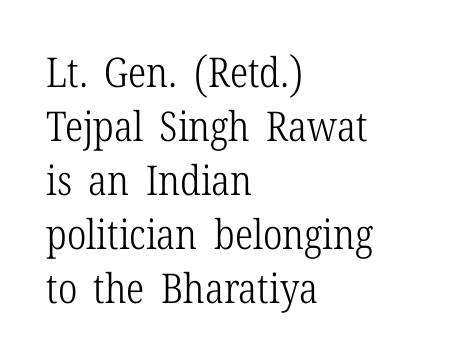
The type family on display is of the serif kind. Does the leading feel generous? No, just average. Alignment: flush left. In terms of letterspacing, this is plain default setting.
